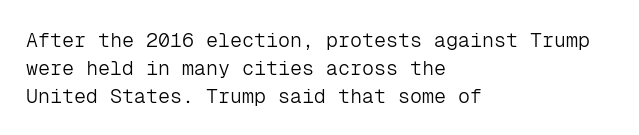
The image shows 20 px text type, upright; set left-aligned, normal line spacing (1.4x), normal letter spacing, not underlined.
